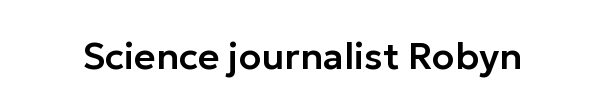
Spacing between characters is what you'd get straight out of the box. Just letters on the line, the space beneath them empty. This rendering employs a face without finishing strokes, i.e., a sans-serif. Each letter keeps its own natural width here, so spacing adapts to shape. Quick note: not italic, upright.
